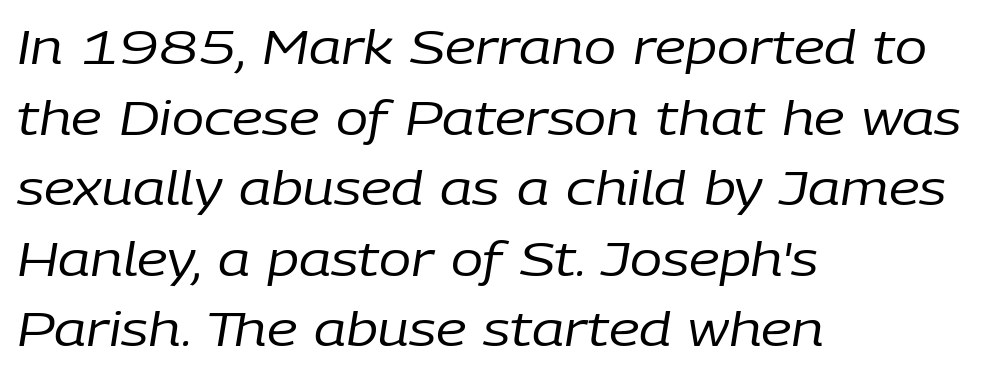
Summary of vertical rhythm: regular, with standard interline spacing. This sample is left-justified, so line endings fall wherever the words run out. Each word holds together tightly as a unit, with standard inter-letter gaps. The font sits on the lighter half of the weight spectrum, regular included.
